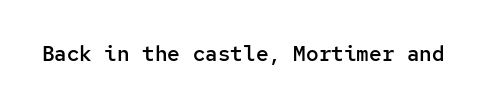
Typesetter's note: demi weight, one step under bold. The specimen omits any rule beneath the text block's lines. Is there any slant? The stems are plumb. Does extra space separate the letters? No, they use regular spacing.
